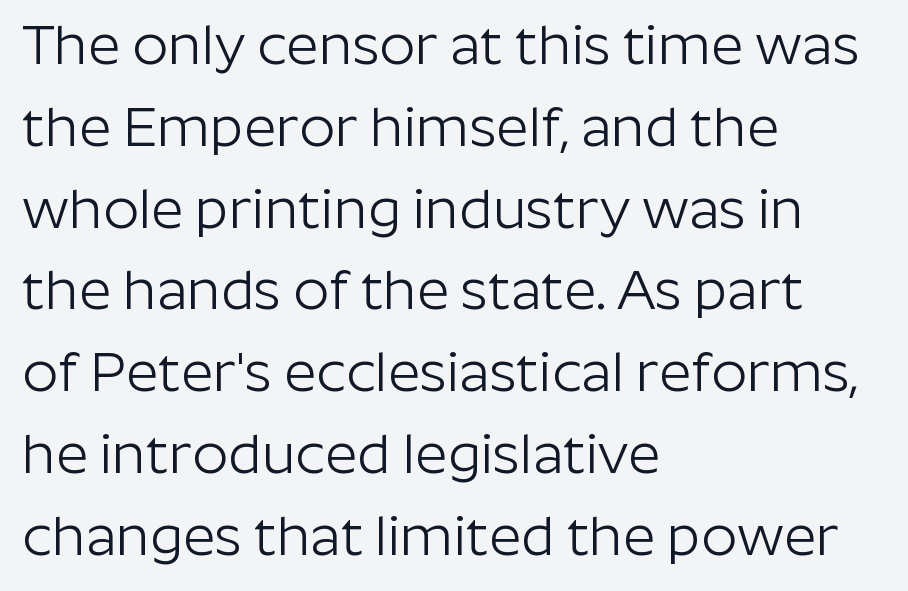
The image shows 56 px light sans-serif type, upright; set left-aligned, normal line spacing (1.46x), normal letter spacing, not underlined; low stroke contrast and a medium x-height.
